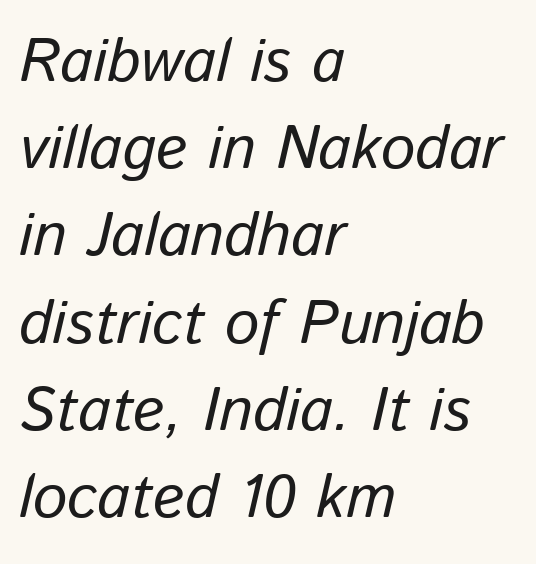
The image shows 61 px text type, italic (leaning right); set left-aligned, normal line spacing (1.43x), normal letter spacing, not underlined; low stroke contrast and a medium x-height.
